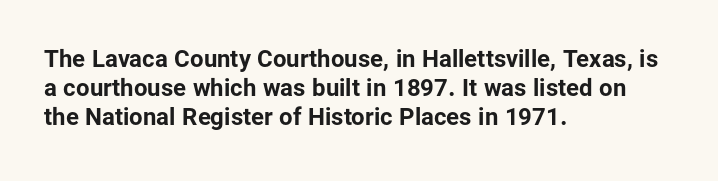
The image shows 24 px bold type, upright; set left-aligned, line spacing 1.21x, normal letter spacing, not underlined.
